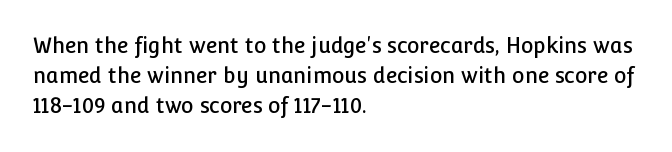
The lines sit at an ordinary, default distance from one another. In terms of posture, this sample is upright. What stands out about the letter spacing? Nothing — it is the standard amount. Leftover space on each line is placed entirely after the last word. Check the space under the baseline: it is left empty.
